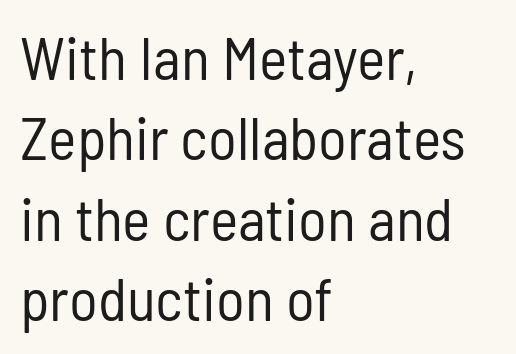
Q: Is the text bold? A: No.
Q: Is the text italic (slanted)? A: No, it is upright.
Q: Is the typeface a serif or a sans-serif typeface? A: Sans-serif.
Q: Is the text underlined? A: No.
Q: How is the paragraph aligned? A: Left-aligned.
Q: Is the spacing between letters normal or unusually wide? A: Normal.
Q: Is the spacing between lines tight, normal or loose? A: Normal.
Q: Width (condensed, normal, or wide)? A: Condensed.
Q: Stroke contrast? A: Low.
Q: x-height? A: Medium.
Q: Monospaced? A: No.
